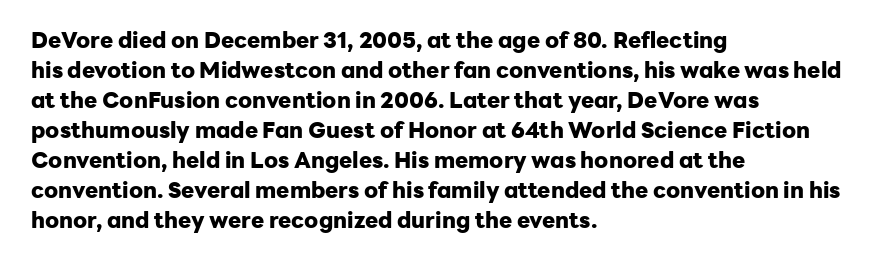
{"italic": "no", "bold": "yes", "underline": "no", "align": "left", "line_spacing": "normal", "line_spacing_ratio": 1.36, "letter_spacing": "normal", "letter_spacing_em": 0.0, "glyph_px": 22}
